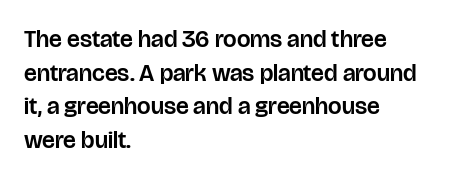
Q: Is the text italic (slanted)? A: No, it is upright.
Q: Is the text underlined? A: No.
Q: How is the paragraph aligned? A: Left-aligned.
Q: Is the spacing between letters normal or unusually wide? A: Normal.
Q: Is the spacing between lines tight, normal or loose? A: Normal.
